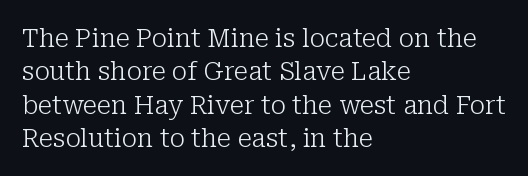
{"italic": "no", "bold": "no", "underline": "no", "align": "left", "line_spacing": "normal", "line_spacing_ratio": 1.28, "letter_spacing": "normal", "letter_spacing_em": 0.0, "glyph_px": 26}
